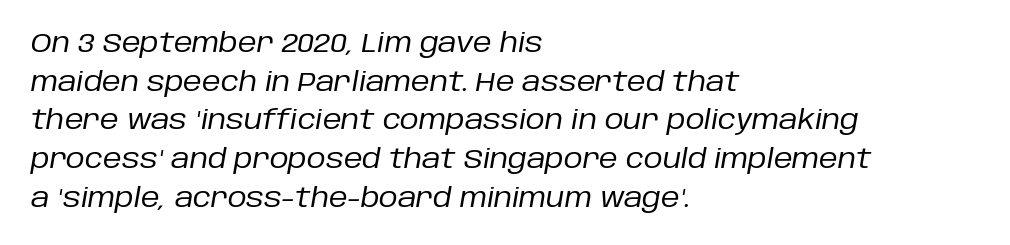
Q: Is the text bold? A: No.
Q: Is the text italic (slanted)? A: Yes, it leans right by about 10 degrees.
Q: Is the text underlined? A: No.
Q: How is the paragraph aligned? A: Left-aligned.
Q: Is the spacing between letters normal or unusually wide? A: Normal.
Q: Is the spacing between lines tight, normal or loose? A: Normal.
